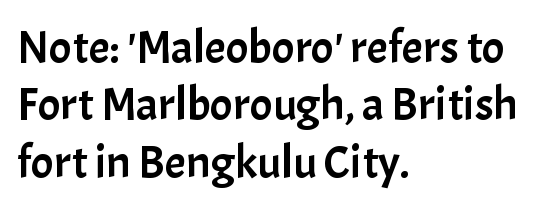
Q: Is the text italic (slanted)? A: No, it is upright.
Q: Is the typeface a serif or a sans-serif typeface? A: Sans-serif.
Q: Is the text underlined? A: No.
Q: How is the paragraph aligned? A: Left-aligned.
Q: Is the spacing between letters normal or unusually wide? A: Normal.
Q: Width (condensed, normal, or wide)? A: Normal.
Q: Stroke contrast? A: Low.
Q: x-height? A: Medium.
Q: Monospaced? A: No.
